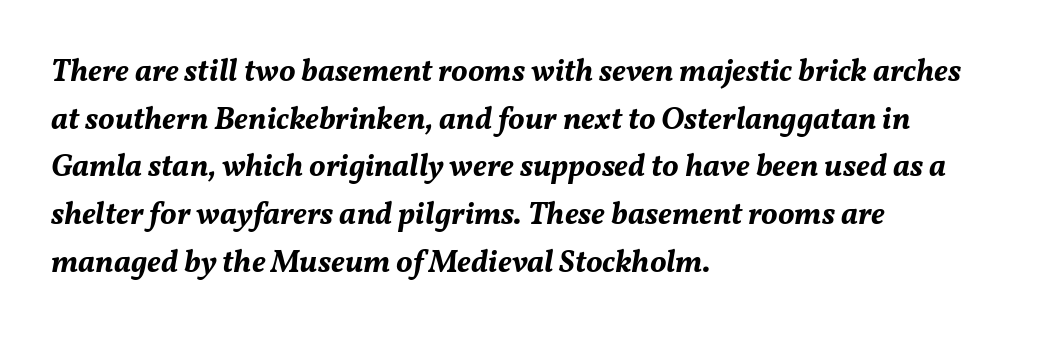
A typesetter would call this zero additional tracking. In terms of leading, this rendering sits right in the middle. Rendered with sloped, italic letterforms. Descender tails drop into unmarked territory. The passage shown is typed in a proportional face where columns would drift.
